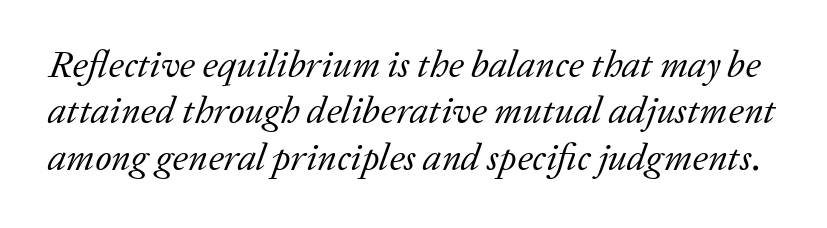
The face used here has a pronounced slope to its letters. Think of a printed novel: that variable character pitch is what you see here. The typeface chosen for these lines features serifs. Underlining? Definitely not there. Characters follow at the spacing the type designer built in.
